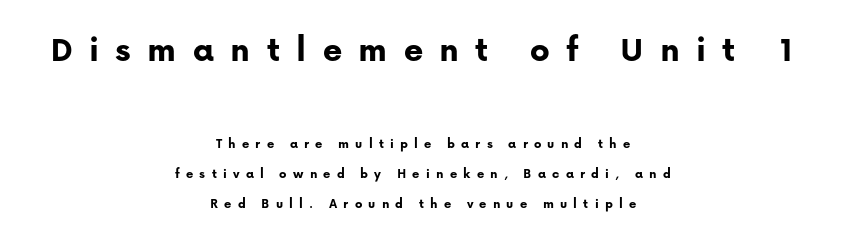
{"serif": "no", "italic": "no", "bold": "yes", "weight": "bold", "width": "normal", "stroke_contrast": "low", "x_height": "medium", "monospaced": "no", "underline": "no", "align": "center", "line_spacing": "loose", "line_spacing_ratio": 2.16, "letter_spacing": "wide", "letter_spacing_em": 0.44, "larger_block": "first", "size_ratio": 2.64, "glyph_px": 37}
